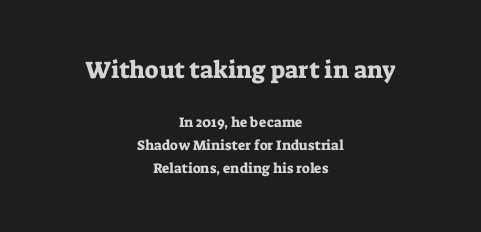
{"italic": "no", "underline": "no", "align": "center", "line_spacing": "normal", "line_spacing_ratio": 1.65, "letter_spacing": "normal", "letter_spacing_em": 0.0, "larger_block": "first", "size_ratio": 1.71, "glyph_px": 24}
